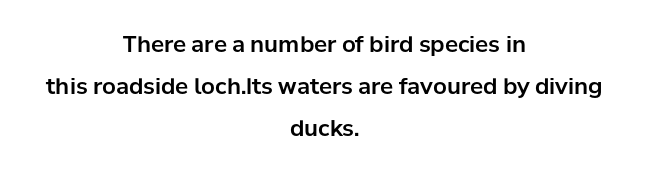
The horizontal fit of the characters is conventional and even. A clean baseline with only descenders dipping below it. The block of text is sparse from top to bottom, with ample space between rows. Ordinary non-slanted type is in use. Both edges are ragged and mirror each other, which tells us the setting is centered.
